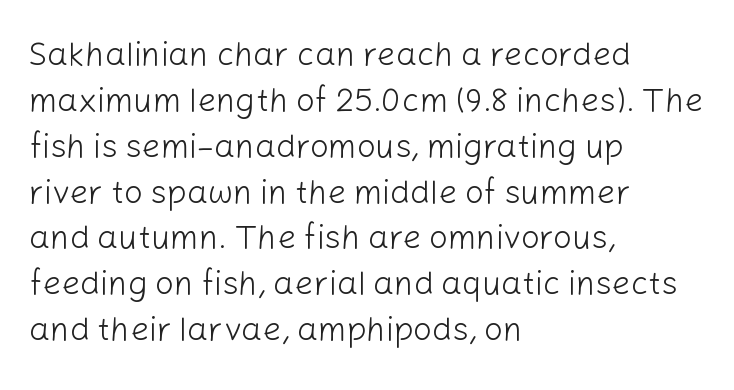
The image shows 33 px light sans-serif type, upright; set left-aligned, normal line spacing (1.39x), normal letter spacing, not underlined; low stroke contrast and a medium x-height.
